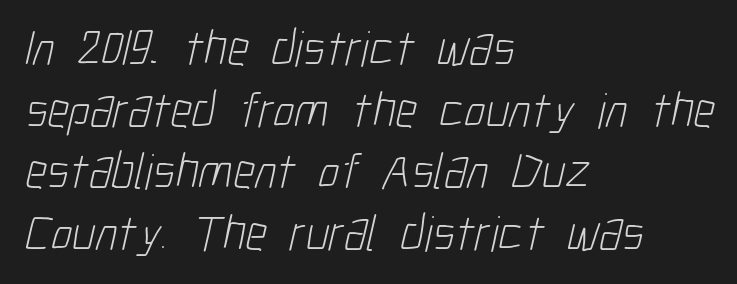
Q: Is the text bold? A: No.
Q: Is the typeface a serif or a sans-serif typeface? A: Sans-serif.
Q: Is the text underlined? A: No.
Q: How is the paragraph aligned? A: Left-aligned.
Q: Is the spacing between letters normal or unusually wide? A: Normal.
Q: Width (condensed, normal, or wide)? A: Condensed.
Q: Stroke contrast? A: Low.
Q: x-height? A: Medium.
Q: Monospaced? A: No.
